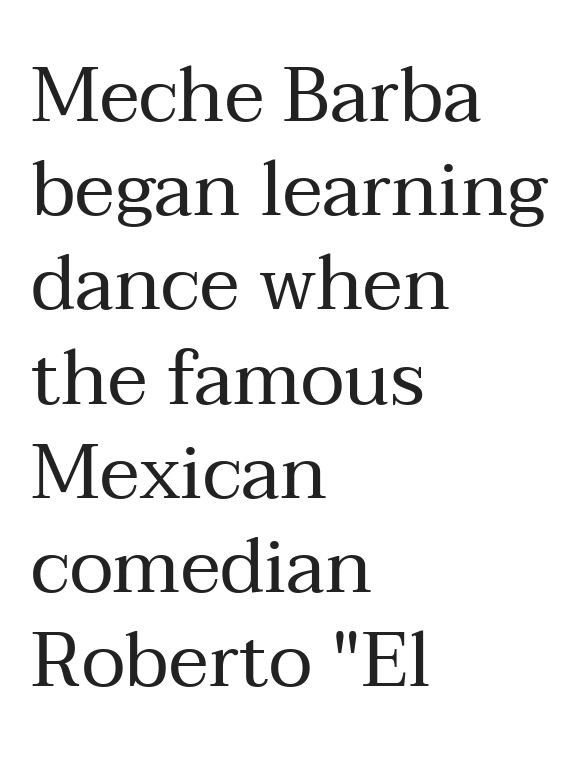
{"serif": "yes", "italic": "no", "bold": "no", "weight": "regular", "width": "normal", "stroke_contrast": "medium", "x_height": "medium", "monospaced": "no", "underline": "no", "align": "left", "line_spacing_ratio": 1.24, "letter_spacing": "normal", "letter_spacing_em": 0.0, "glyph_px": 76}
